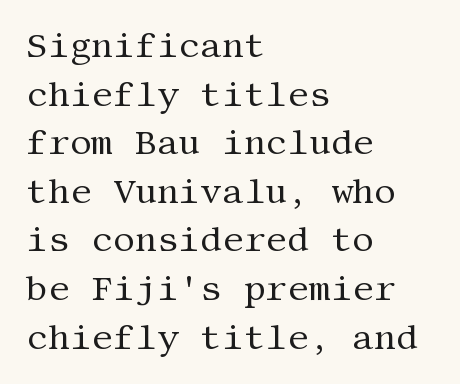
Does the lettering tilt? It doesn't — this is upright. Normally led — the rows are evenly, conventionally spaced. The paragraph has a hard left edge and a soft right edge. Heaviness? Minimal to ordinary, like unemphasized prose. No extra tracking has been applied to these lines.
